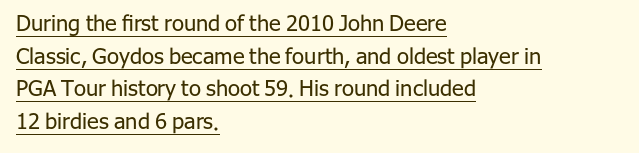
Q: Is the text bold? A: No.
Q: Is the text italic (slanted)? A: No, it is upright.
Q: Is the text underlined? A: Yes.
Q: How is the paragraph aligned? A: Left-aligned.
Q: Is the spacing between letters normal or unusually wide? A: Normal.
Q: Is the spacing between lines tight, normal or loose? A: Normal.
